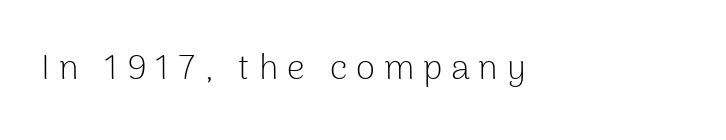
The image shows 35 px light sans-serif type, upright; set unusually wide letter spacing (+0.25 em), not underlined; low stroke contrast and a medium x-height.
